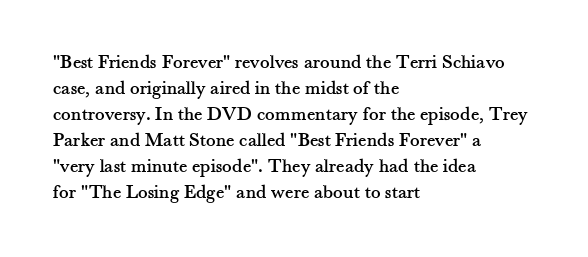
{"italic": "no", "underline": "no", "align": "left", "line_spacing": "normal", "line_spacing_ratio": 1.3, "letter_spacing": "normal", "letter_spacing_em": 0.0, "glyph_px": 20}
